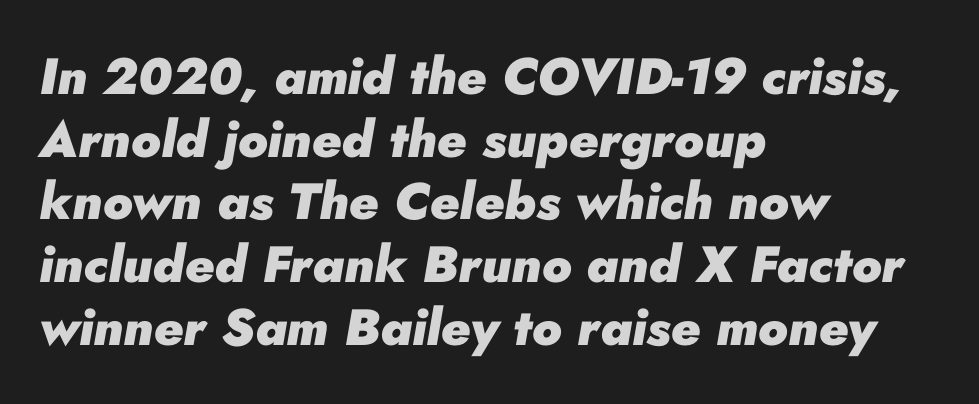
{"italic": "yes", "lean": "right", "slant_degrees": 10, "bold": "yes", "weight": "heavy", "width": "normal", "stroke_contrast": "low", "x_height": "small", "monospaced": "no", "underline": "no", "align": "left", "line_spacing_ratio": 1.23, "letter_spacing": "normal", "letter_spacing_em": 0.0, "glyph_px": 51}
